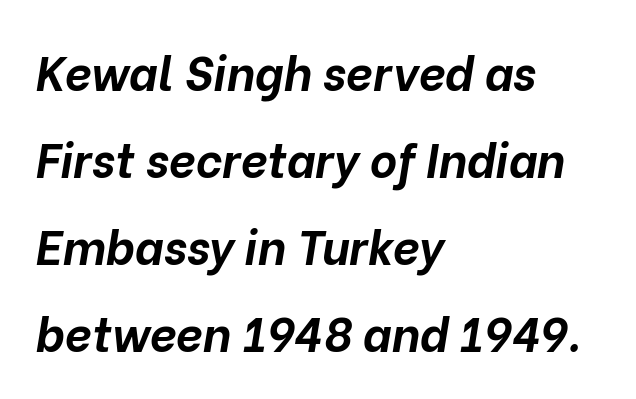
Looks like regular typesetting: each glyph gets only the width it needs. Underline: absent. Line beginnings align vertically; line endings do not. These words are printed bold, with thick strokes throughout. What stands out about the letter spacing? Nothing — it is the standard amount. The whole block is typeset with a tilt.
